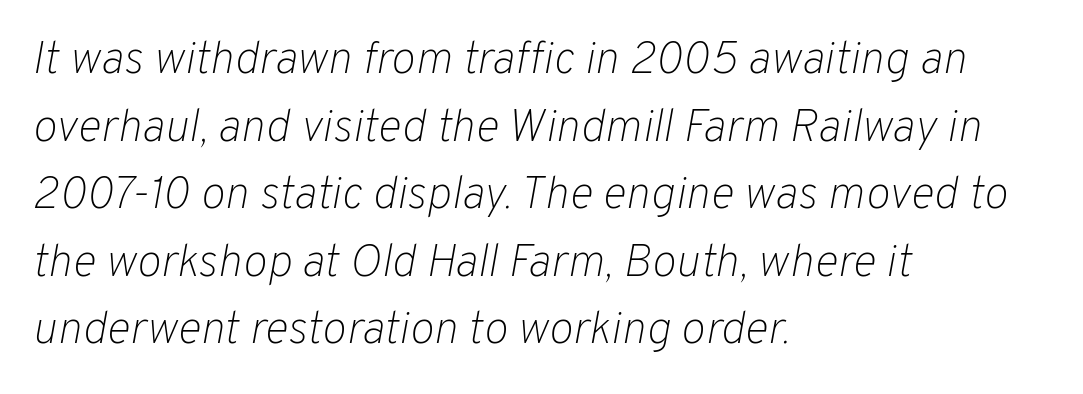
{"italic": "yes", "lean": "right", "slant_degrees": 10, "bold": "no", "weight": "light", "width": "normal", "stroke_contrast": "low", "x_height": "medium", "monospaced": "no", "underline": "no", "align": "left", "line_spacing": "normal", "line_spacing_ratio": 1.47, "letter_spacing": "normal", "letter_spacing_em": 0.0, "glyph_px": 46}
